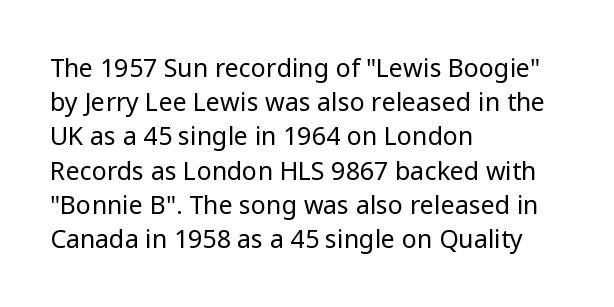
Q: Is the text bold? A: No.
Q: Is the text italic (slanted)? A: No, it is upright.
Q: Is the text underlined? A: No.
Q: How is the paragraph aligned? A: Left-aligned.
Q: Is the spacing between letters normal or unusually wide? A: Normal.
Q: Is the spacing between lines tight, normal or loose? A: Normal.
